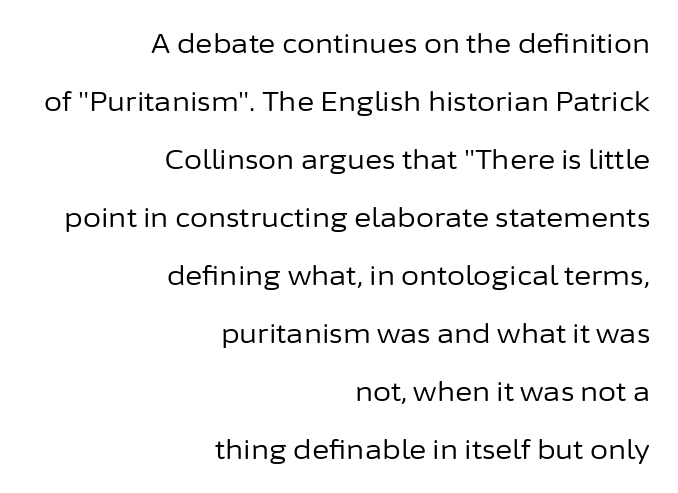
Students, note that the glyphs here touch the page at normal intervals. Type without underlining. The ragged edge is on the left, which tells us the setting is flush right. The vertical gap from one line to the next is large.
